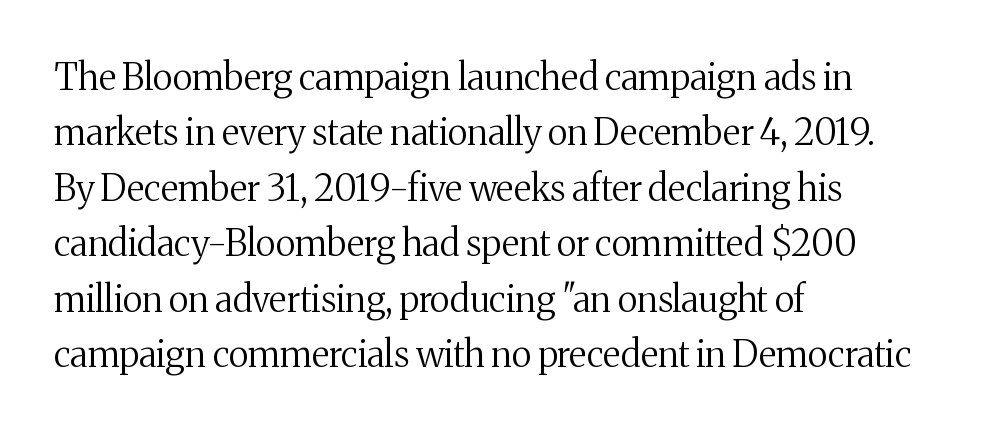
Q: Is the text bold? A: No.
Q: Is the text italic (slanted)? A: No, it is upright.
Q: Is the typeface a serif or a sans-serif typeface? A: Serif.
Q: Is the text underlined? A: No.
Q: How is the paragraph aligned? A: Left-aligned.
Q: Is the spacing between letters normal or unusually wide? A: Normal.
Q: Is the spacing between lines tight, normal or loose? A: Normal.
Q: Width (condensed, normal, or wide)? A: Normal.
Q: Stroke contrast? A: Medium.
Q: x-height? A: Medium.
Q: Monospaced? A: No.
